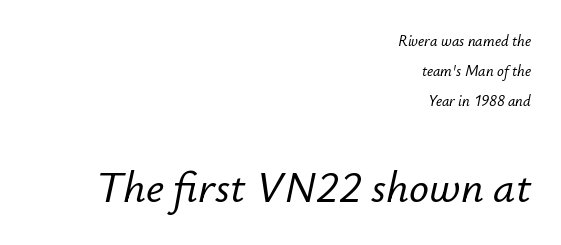
{"italic": "yes", "lean": "right", "slant_degrees": 12, "width": "normal", "stroke_contrast": "low", "x_height": "small", "monospaced": "no", "underline": "no", "align": "right", "line_spacing": "loose", "line_spacing_ratio": 1.99, "letter_spacing": "normal", "letter_spacing_em": 0.0, "larger_block": "second", "size_ratio": 2.93, "glyph_px": 44}
